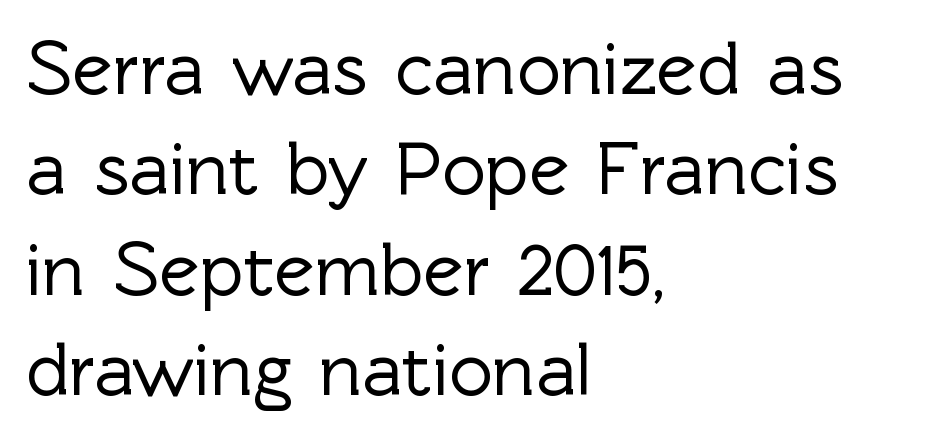
Vertical spacing — default. The letters stand upright; this is a roman face. The passage shown is typeset with a sans-serif family. Here the designer chose a conventional face with non-uniform glyph widths. The glyphs are unaccompanied by any horizontal stroke below them. The letterforms sit shoulder to shoulder at normal distance.
